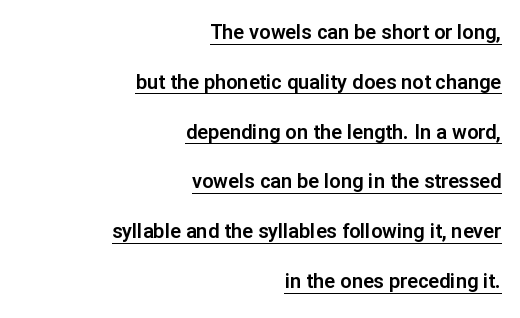
Honestly, the underline is the first thing you notice here. This sample uses plain, unmodified letter spacing. The lettering holds an erect, upright posture throughout. These lines stand farther apart than default settings would place them. Caption: multi-line text, flush right, ragged left.
